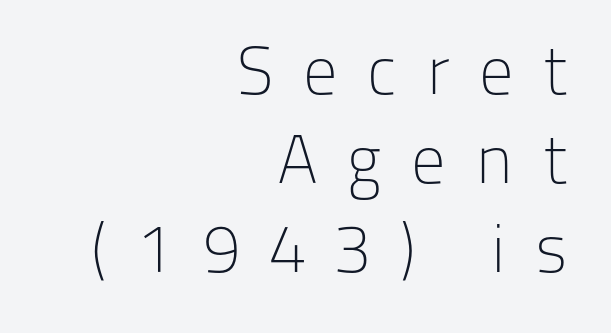
Regarding leading, the lines here are spaced in the standard way. Alignment: flush right. In terms of letterform style, serifs are entirely absent. Each word looks stretched out because of the extra space between its letters. Heaviness? Minimal to ordinary, like unemphasized prose.
